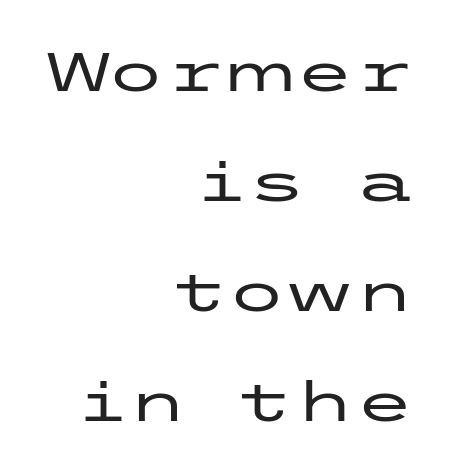
Q: Is the text italic (slanted)? A: No, it is upright.
Q: Is the typeface a serif or a sans-serif typeface? A: Sans-serif.
Q: Is the text underlined? A: No.
Q: How is the paragraph aligned? A: Right-aligned.
Q: Is the spacing between letters normal or unusually wide? A: Normal.
Q: Is the spacing between lines tight, normal or loose? A: Loose.
Q: Width (condensed, normal, or wide)? A: Wide.
Q: Stroke contrast? A: Low.
Q: x-height? A: Medium.
